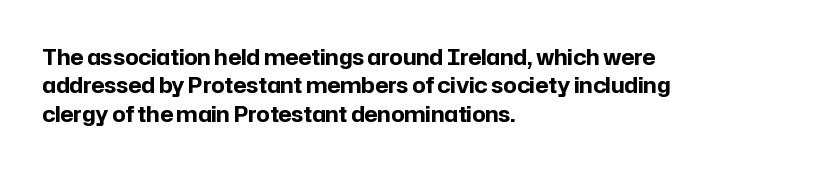
The lines in this sample share a left origin and differ only in where they stop. The block of text has a typical density, with ordinary space between rows. Posture: upright roman. The characters look thick and weighty, a clear bold. Letters rest on an invisible, unmarked baseline. There is no visible air inserted between adjacent glyphs.
